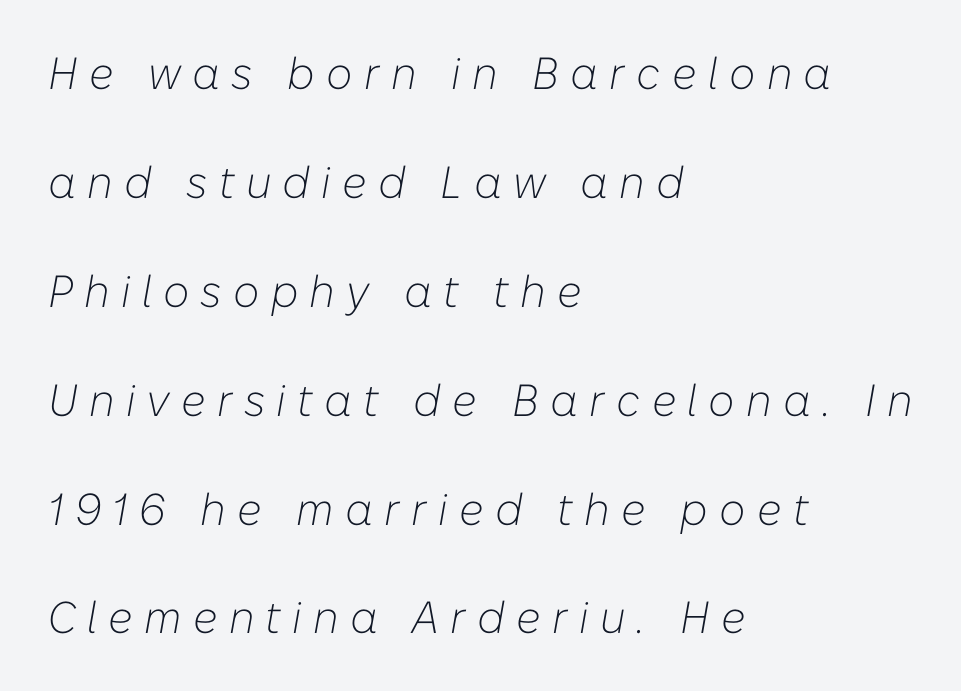
Q: Is the text bold? A: No.
Q: Is the text italic (slanted)? A: Yes, it leans right by about 10 degrees.
Q: Is the text underlined? A: No.
Q: How is the paragraph aligned? A: Left-aligned.
Q: Is the spacing between letters normal or unusually wide? A: Unusually wide.
Q: Is the spacing between lines tight, normal or loose? A: Loose.
Q: Width (condensed, normal, or wide)? A: Normal.
Q: Stroke contrast? A: Low.
Q: x-height? A: Medium.
Q: Monospaced? A: No.
